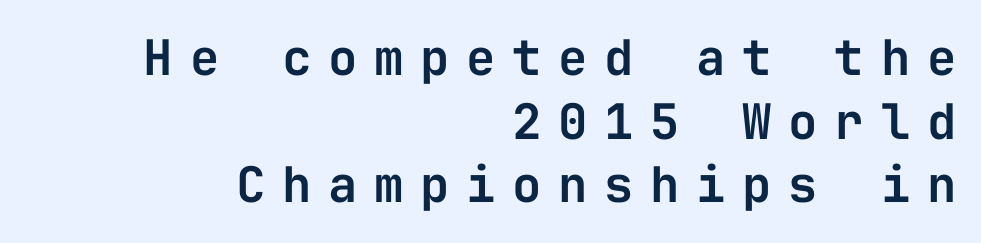
Note: no serifs on the glyphs. Every stem runs plumb, perpendicular to the baseline. Is the letter spacing exaggerated? Yes — the characters are pushed far apart. Typeset ragged left — the right edge is the straight one. A typesetter would call this leading conventional body-copy spacing.
